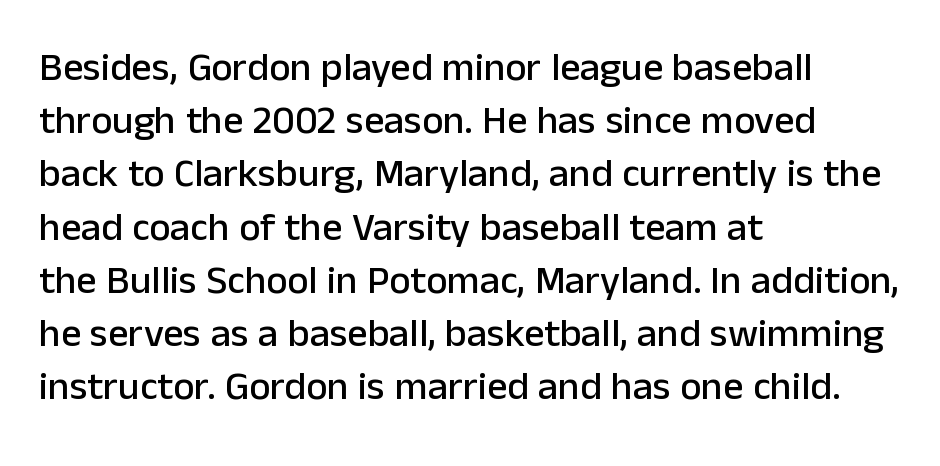
Q: Is the text italic (slanted)? A: No, it is upright.
Q: Is the typeface a serif or a sans-serif typeface? A: Sans-serif.
Q: Is the text underlined? A: No.
Q: How is the paragraph aligned? A: Left-aligned.
Q: Is the spacing between letters normal or unusually wide? A: Normal.
Q: Is the spacing between lines tight, normal or loose? A: Normal.
Q: Width (condensed, normal, or wide)? A: Normal.
Q: Stroke contrast? A: Low.
Q: x-height? A: Medium.
Q: Monospaced? A: No.
